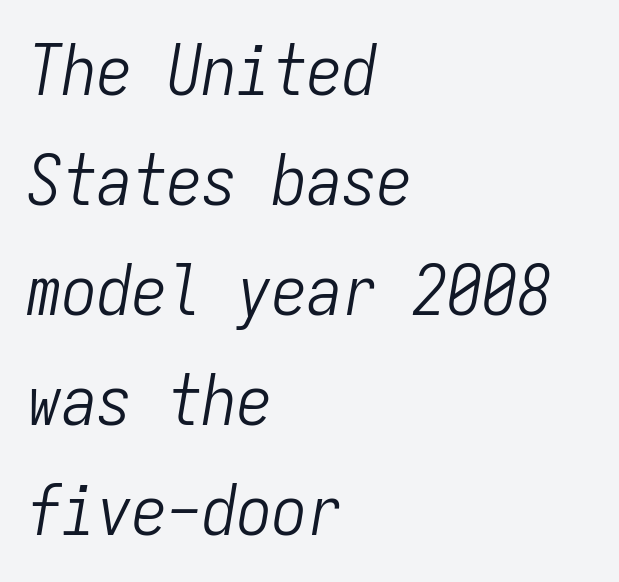
The image shows 70 px light, condensed type, italic (leaning right), monospaced; set left-aligned, normal line spacing (1.57x), normal letter spacing, not underlined; low stroke contrast and a medium x-height.
